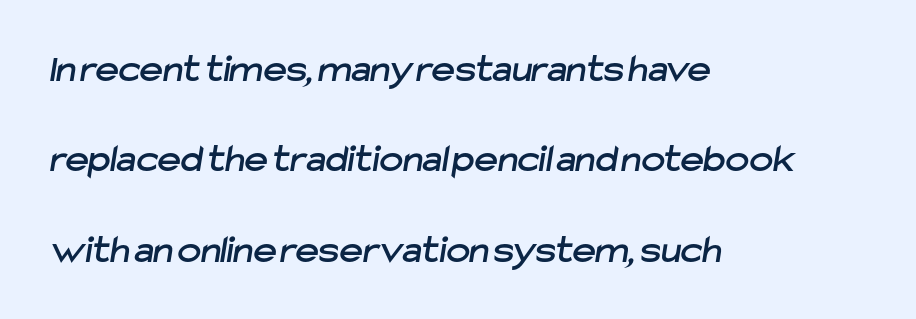
{"serif": "no", "width": "normal", "stroke_contrast": "low", "x_height": "medium", "monospaced": "no", "underline": "no", "align": "left", "line_spacing": "loose", "line_spacing_ratio": 2.26, "letter_spacing": "normal", "letter_spacing_em": 0.0, "glyph_px": 40}
